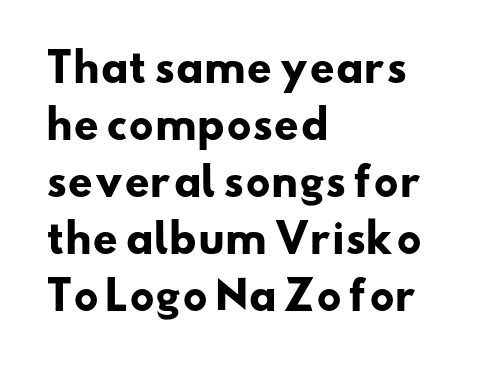
The image shows 39 px heavy, wide sans-serif type; set left-aligned, normal line spacing (1.46x), normal letter spacing, not underlined; low stroke contrast and a small x-height.
